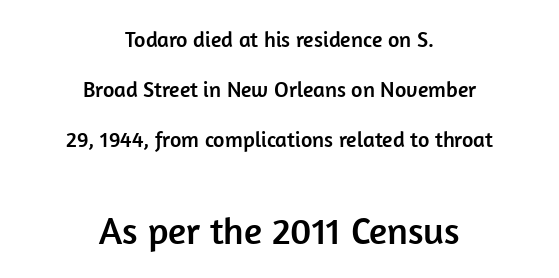
{"serif": "no", "italic": "no", "width": "normal", "stroke_contrast": "low", "x_height": "medium", "monospaced": "no", "underline": "no", "align": "center", "line_spacing": "loose", "line_spacing_ratio": 2.28, "letter_spacing": "normal", "letter_spacing_em": 0.0, "larger_block": "second", "size_ratio": 1.73, "glyph_px": 38}
